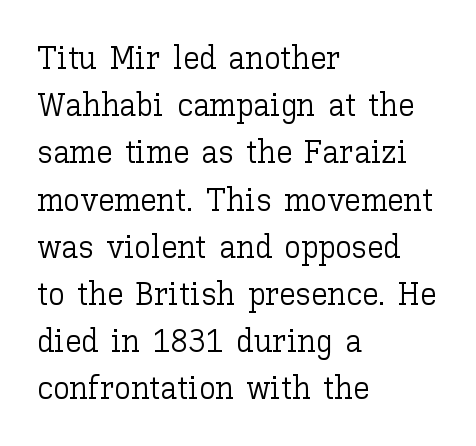
{"italic": "no", "bold": "no", "weight": "light", "width": "normal", "stroke_contrast": "low", "x_height": "medium", "monospaced": "no", "underline": "no", "align": "left", "line_spacing": "normal", "line_spacing_ratio": 1.43, "letter_spacing": "normal", "letter_spacing_em": 0.0, "glyph_px": 33}
